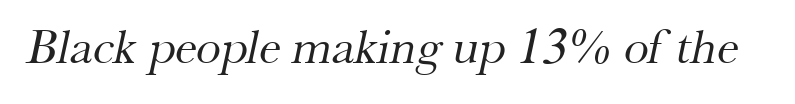
Q: Is the text bold? A: No.
Q: Is the typeface a serif or a sans-serif typeface? A: Serif.
Q: Is the text underlined? A: No.
Q: Is the spacing between letters normal or unusually wide? A: Normal.
Q: Width (condensed, normal, or wide)? A: Normal.
Q: Stroke contrast? A: Medium.
Q: x-height? A: Small.
Q: Monospaced? A: No.
